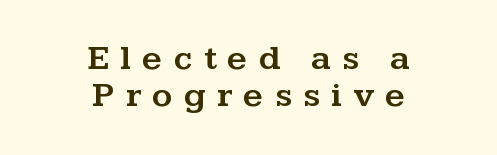
The image shows 35 px wide serif type, upright; set centered, tight line spacing (1.06x), unusually wide letter spacing (+0.32 em), not underlined; medium stroke contrast and a medium x-height.
